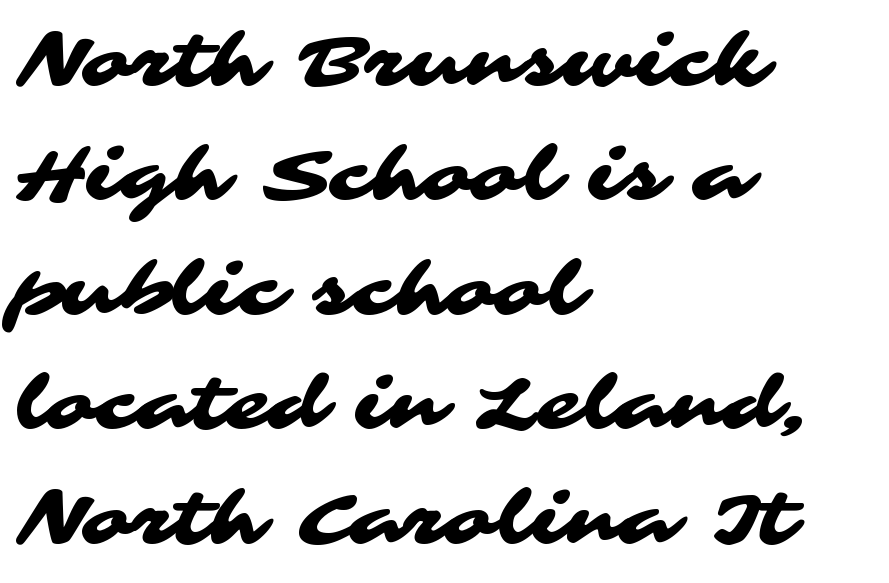
The image shows 72 px wide sans-serif type; set left-aligned, normal line spacing (1.59x), normal letter spacing, not underlined; medium stroke contrast and a medium x-height.
